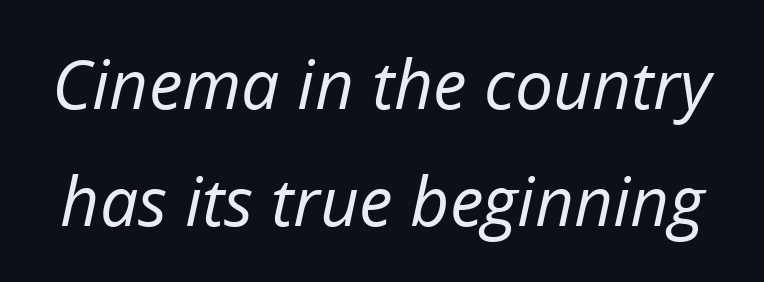
The image shows 68 px regular-weight type, italic (leaning right); set line spacing 1.72x, normal letter spacing, not underlined; low stroke contrast and a medium x-height.
